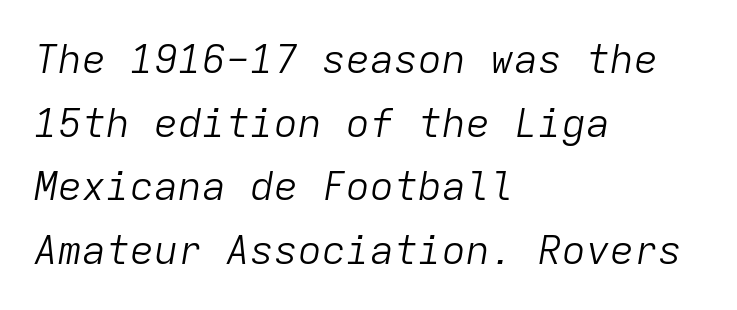
{"italic": "yes", "lean": "right", "slant_degrees": 9, "bold": "no", "weight": "light", "width": "normal", "stroke_contrast": "low", "x_height": "medium", "monospaced": "yes", "underline": "no", "align": "left", "line_spacing": "normal", "line_spacing_ratio": 1.59, "letter_spacing": "normal", "letter_spacing_em": 0.0, "glyph_px": 40}
